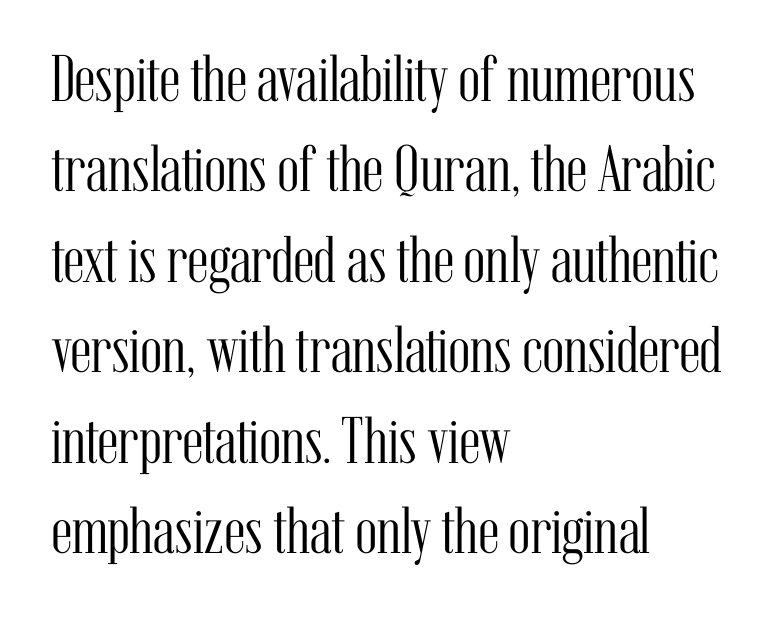
{"serif": "yes", "italic": "no", "bold": "no", "weight": "light", "width": "condensed", "stroke_contrast": "medium", "x_height": "medium", "monospaced": "no", "underline": "no", "align": "left", "line_spacing": "normal", "line_spacing_ratio": 1.37, "letter_spacing": "normal", "letter_spacing_em": 0.0, "glyph_px": 66}
